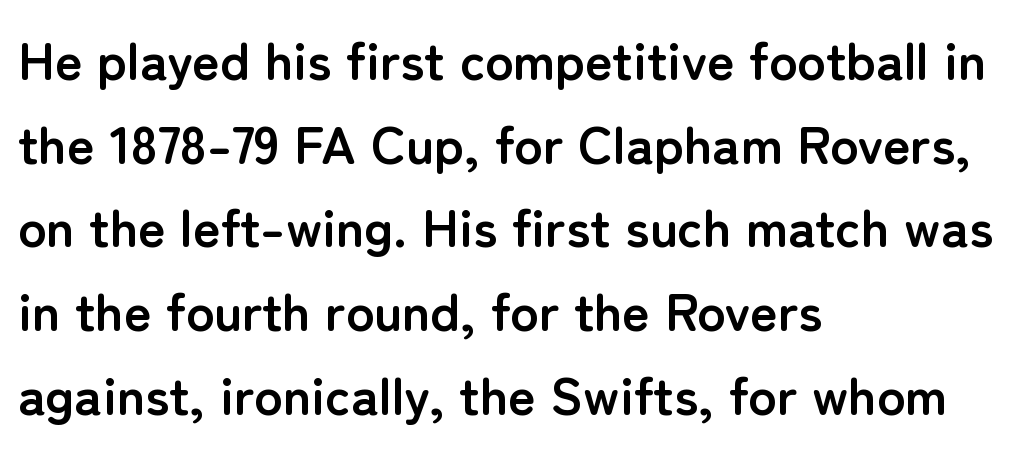
Q: Is the text bold? A: Yes.
Q: Is the text italic (slanted)? A: No, it is upright.
Q: Is the typeface a serif or a sans-serif typeface? A: Sans-serif.
Q: Is the text underlined? A: No.
Q: How is the paragraph aligned? A: Left-aligned.
Q: Is the spacing between letters normal or unusually wide? A: Normal.
Q: Is the spacing between lines tight, normal or loose? A: Normal.
Q: Width (condensed, normal, or wide)? A: Normal.
Q: Stroke contrast? A: Low.
Q: x-height? A: Medium.
Q: Monospaced? A: No.
